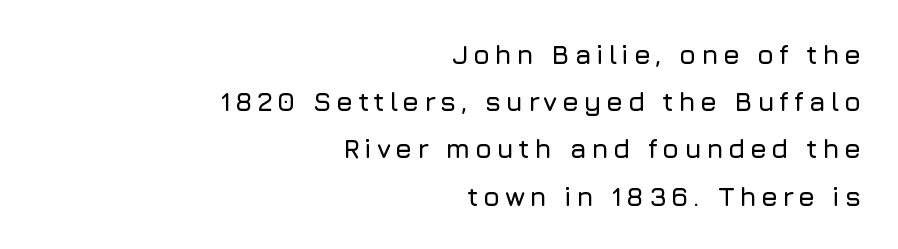
The image shows 27 px text type, upright; set right-aligned, line spacing 1.75x, not underlined.
